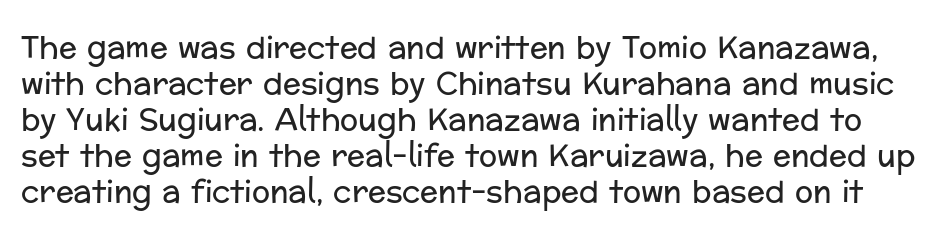
{"serif": "no", "italic": "no", "bold": "no", "weight": "regular", "width": "normal", "stroke_contrast": "low", "x_height": "medium", "monospaced": "no", "underline": "no", "line_spacing_ratio": 1.2, "letter_spacing": "normal", "letter_spacing_em": 0.0, "glyph_px": 30}
